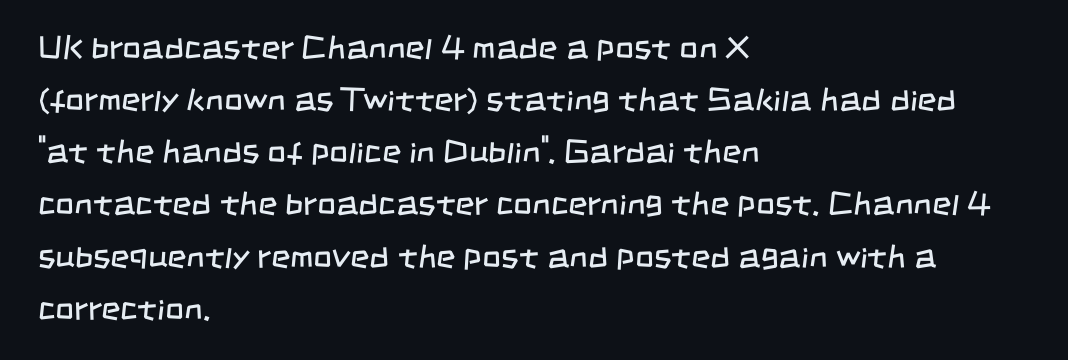
Q: Is the text bold? A: No.
Q: Is the typeface a serif or a sans-serif typeface? A: Sans-serif.
Q: Is the text underlined? A: No.
Q: How is the paragraph aligned? A: Left-aligned.
Q: Is the spacing between letters normal or unusually wide? A: Normal.
Q: Is the spacing between lines tight, normal or loose? A: Normal.
Q: Width (condensed, normal, or wide)? A: Condensed.
Q: Stroke contrast? A: Low.
Q: x-height? A: Large.
Q: Monospaced? A: No.
